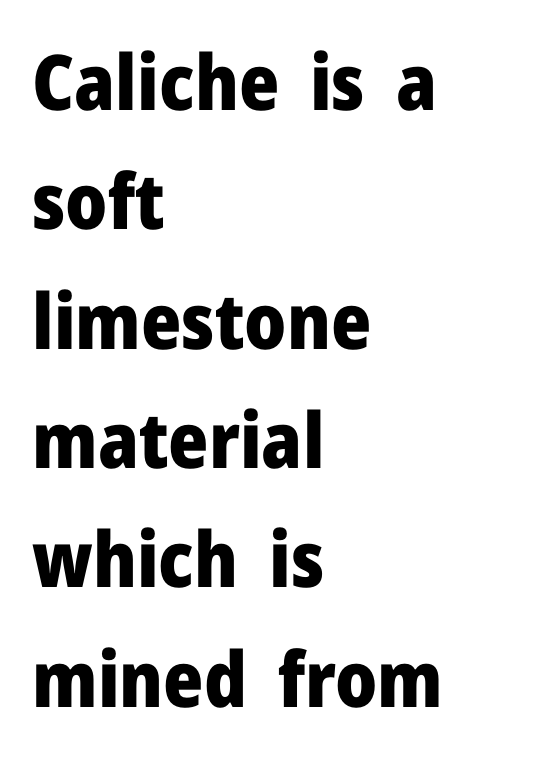
Q: Is the text bold? A: Yes.
Q: Is the text italic (slanted)? A: No, it is upright.
Q: Is the typeface a serif or a sans-serif typeface? A: Sans-serif.
Q: Is the text underlined? A: No.
Q: How is the paragraph aligned? A: Left-aligned.
Q: Is the spacing between letters normal or unusually wide? A: Normal.
Q: Is the spacing between lines tight, normal or loose? A: Normal.
Q: Width (condensed, normal, or wide)? A: Normal.
Q: Stroke contrast? A: Low.
Q: x-height? A: Medium.
Q: Monospaced? A: No.
